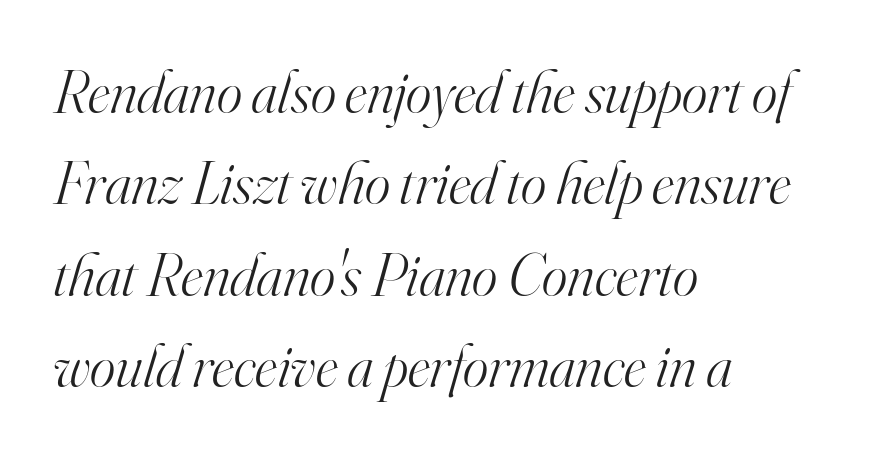
The image shows 61 px light serif type, italic (leaning right); set left-aligned, normal line spacing (1.5x), normal letter spacing, not underlined; high stroke contrast and a small x-height.
